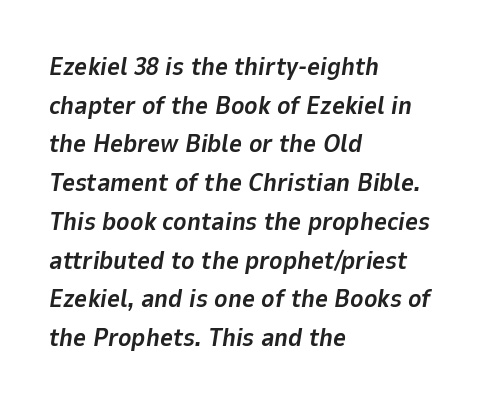
The image shows 25 px bold type, italic (leaning right); set left-aligned, normal line spacing (1.55x), normal letter spacing, not underlined.
